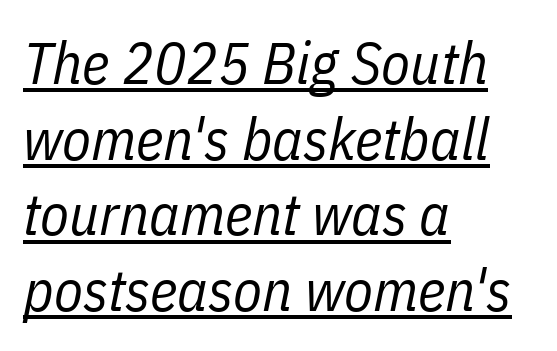
Q: Is the text bold? A: No.
Q: Is the text italic (slanted)? A: Yes, it leans right by about 11 degrees.
Q: Is the text underlined? A: Yes.
Q: How is the paragraph aligned? A: Left-aligned.
Q: Is the spacing between letters normal or unusually wide? A: Normal.
Q: Is the spacing between lines tight, normal or loose? A: Normal.
Q: Width (condensed, normal, or wide)? A: Condensed.
Q: Stroke contrast? A: Low.
Q: x-height? A: Medium.
Q: Monospaced? A: No.
